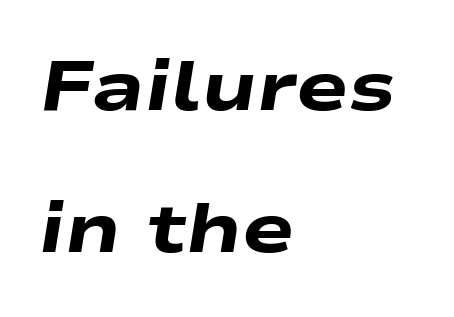
Q: Is the text bold? A: Yes.
Q: Is the text italic (slanted)? A: Yes, it leans right by about 9 degrees.
Q: Is the text underlined? A: No.
Q: How is the paragraph aligned? A: Left-aligned.
Q: Is the spacing between letters normal or unusually wide? A: Normal.
Q: Is the spacing between lines tight, normal or loose? A: Loose.
Q: Width (condensed, normal, or wide)? A: Wide.
Q: Stroke contrast? A: Low.
Q: x-height? A: Medium.
Q: Monospaced? A: No.
